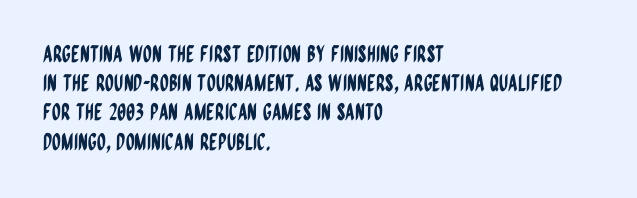
{"italic": "no", "underline": "no", "align": "left", "line_spacing": "normal", "line_spacing_ratio": 1.27, "letter_spacing": "normal", "letter_spacing_em": 0.0, "glyph_px": 23}
